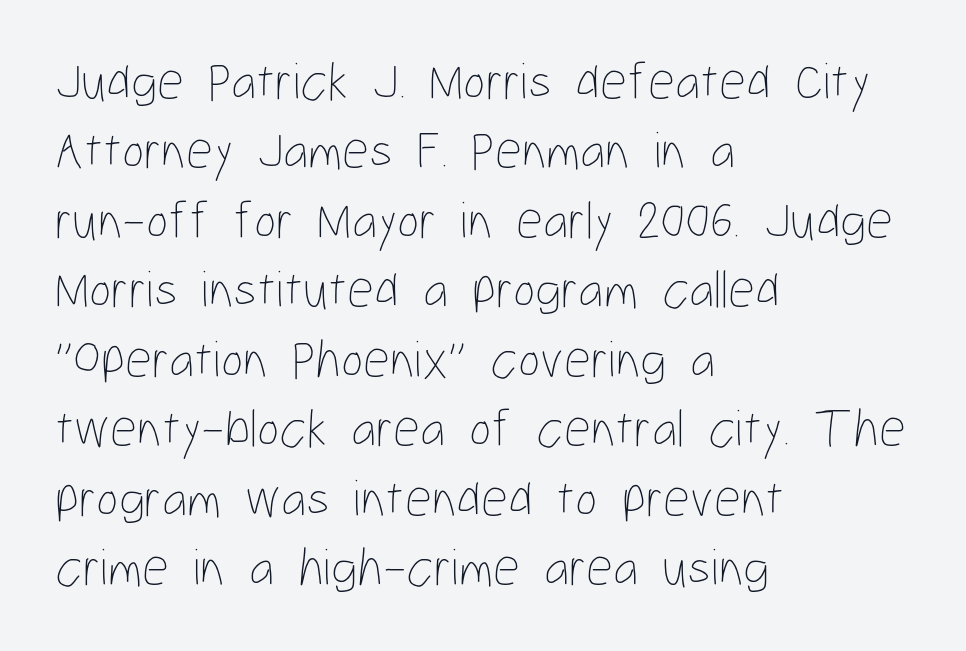
{"italic": "no", "bold": "no", "weight": "thin", "width": "condensed", "stroke_contrast": "low", "x_height": "medium", "monospaced": "no", "underline": "no", "align": "left", "line_spacing": "normal", "line_spacing_ratio": 1.31, "letter_spacing": "normal", "letter_spacing_em": 0.0, "glyph_px": 53}
